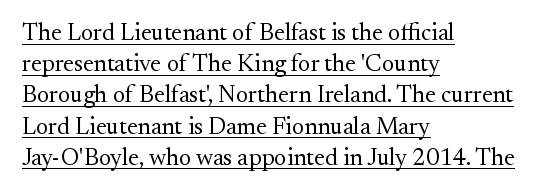
The image shows 24 px text type, upright; set left-aligned, normal line spacing (1.3x), normal letter spacing, underlined.
